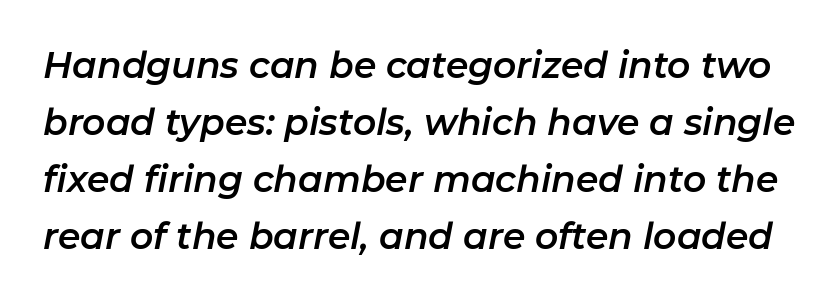
Q: Is the text italic (slanted)? A: Yes, it leans right by about 11 degrees.
Q: Is the text underlined? A: No.
Q: Is the spacing between letters normal or unusually wide? A: Normal.
Q: Is the spacing between lines tight, normal or loose? A: Normal.
Q: Width (condensed, normal, or wide)? A: Normal.
Q: Stroke contrast? A: Low.
Q: x-height? A: Medium.
Q: Monospaced? A: No.
